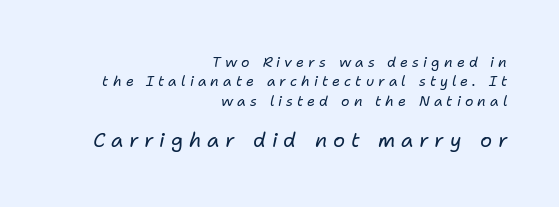
The image shows 20 px text type, italic (leaning right); set right-aligned, normal line spacing (1.39x), unusually wide letter spacing (+0.29 em), not underlined; the second (bottom) block is 1.43x larger.
